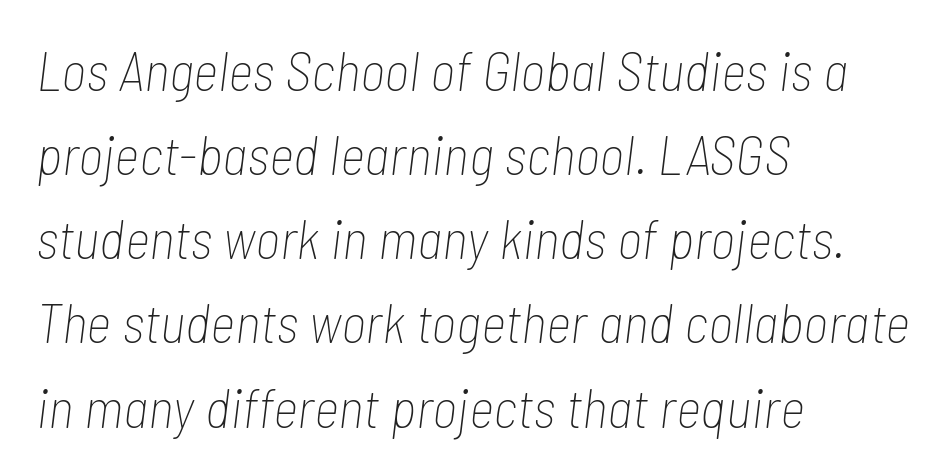
Q: Is the text bold? A: No.
Q: Is the text italic (slanted)? A: Yes, it leans right by about 7 degrees.
Q: Is the text underlined? A: No.
Q: How is the paragraph aligned? A: Left-aligned.
Q: Is the spacing between letters normal or unusually wide? A: Normal.
Q: Is the spacing between lines tight, normal or loose? A: Normal.
Q: Width (condensed, normal, or wide)? A: Condensed.
Q: Stroke contrast? A: Low.
Q: x-height? A: Medium.
Q: Monospaced? A: No.
